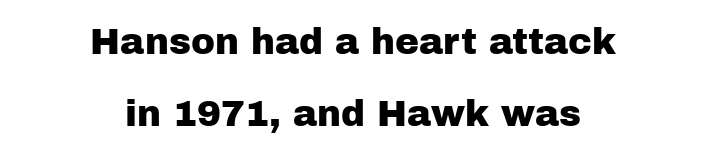
Q: Is the text italic (slanted)? A: No, it is upright.
Q: Is the typeface a serif or a sans-serif typeface? A: Sans-serif.
Q: Is the text underlined? A: No.
Q: How is the paragraph aligned? A: Centered.
Q: Is the spacing between letters normal or unusually wide? A: Normal.
Q: Is the spacing between lines tight, normal or loose? A: Loose.
Q: Width (condensed, normal, or wide)? A: Normal.
Q: Stroke contrast? A: Low.
Q: x-height? A: Medium.
Q: Monospaced? A: No.
